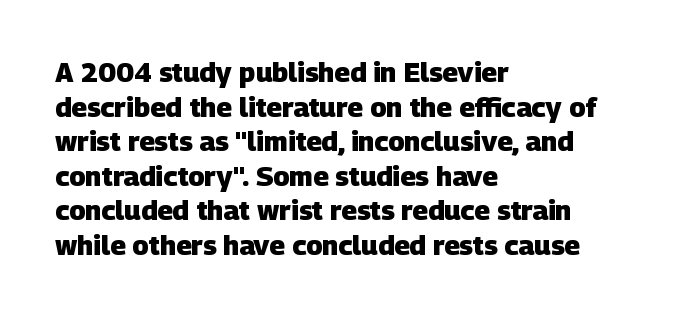
Evenly set lines give the paragraph a standard silhouette. Check under the words: just untouched page. Every letter is thick-stroked: bold, no question. Horizontal alignment here is leftward, the default for most running prose. Observe the ordinary spacing: letters are neighbours, not strangers.
